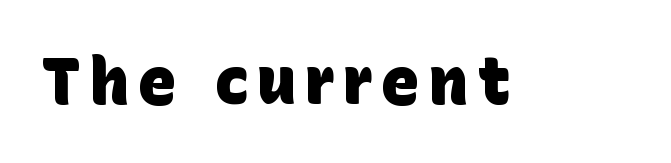
Q: Is the text bold? A: Yes.
Q: Is the typeface a serif or a sans-serif typeface? A: Sans-serif.
Q: Is the text underlined? A: No.
Q: Width (condensed, normal, or wide)? A: Normal.
Q: Stroke contrast? A: Low.
Q: x-height? A: Large.
Q: Monospaced? A: No.
